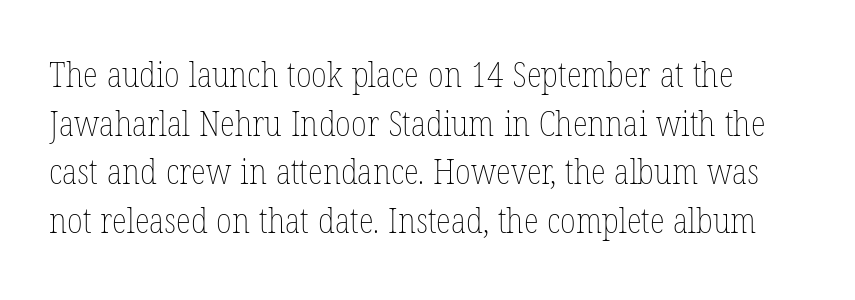
The image shows 35 px thin, condensed type, upright; set normal line spacing (1.39x), normal letter spacing, not underlined; low stroke contrast and a medium x-height.
